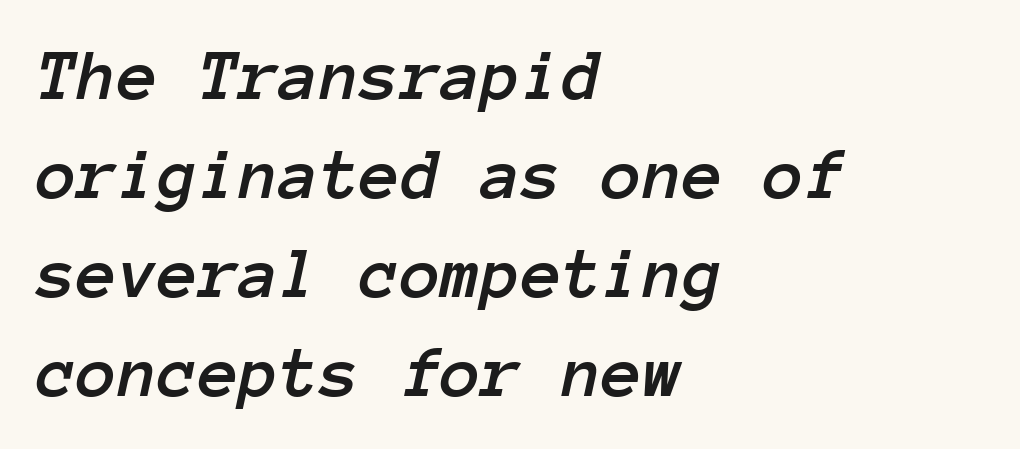
The image shows 74 px text type, italic (leaning right), monospaced; set left-aligned, normal line spacing (1.34x), normal letter spacing, not underlined; low stroke contrast and a medium x-height.
